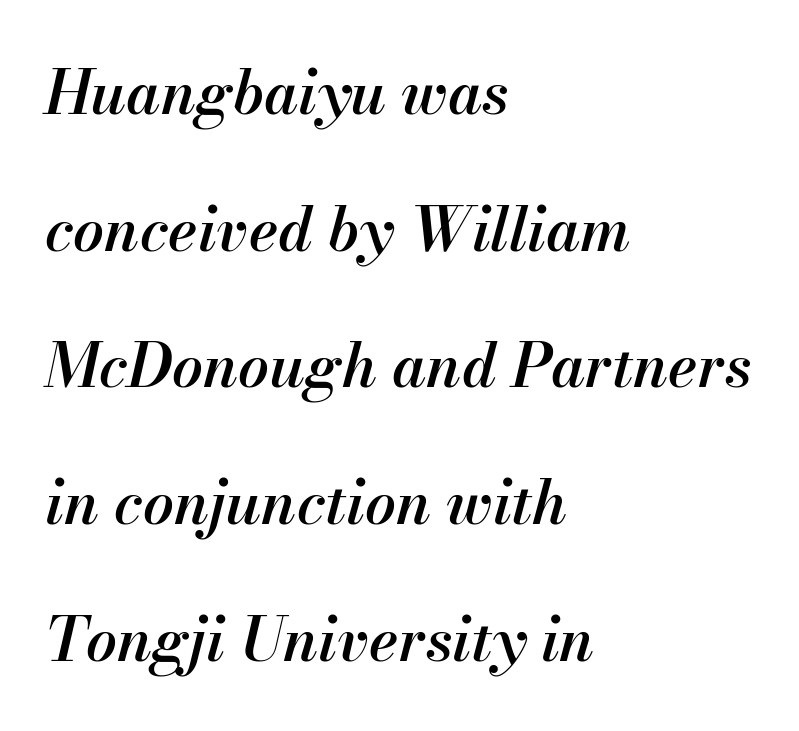
The image shows 61 px semibold type, italic (leaning right); set left-aligned, loose line spacing (2.24x), normal letter spacing, not underlined; medium stroke contrast and a small x-height.
